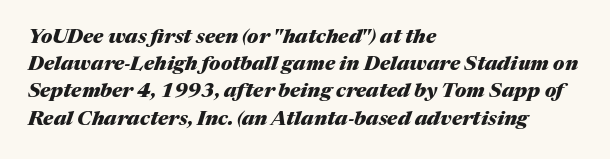
Style check: oblique. Whoever set this chose a conventional vertical rhythm. In CSS terms this would be text-align: left. Clear beneath every line of the passage. Characters follow at the spacing the type designer built in. Emphasis by weight is at full strength: bold.
